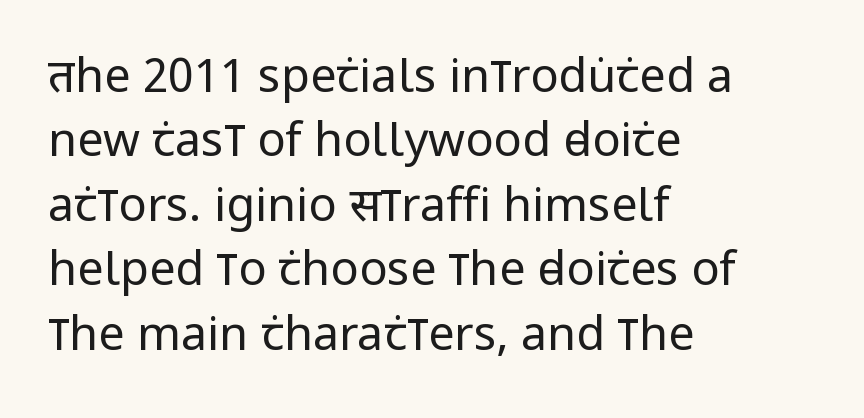
The image shows 47 px regular-weight, condensed sans-serif type, upright; set left-aligned, normal line spacing (1.37x), normal letter spacing, not underlined; low stroke contrast and a large x-height.
